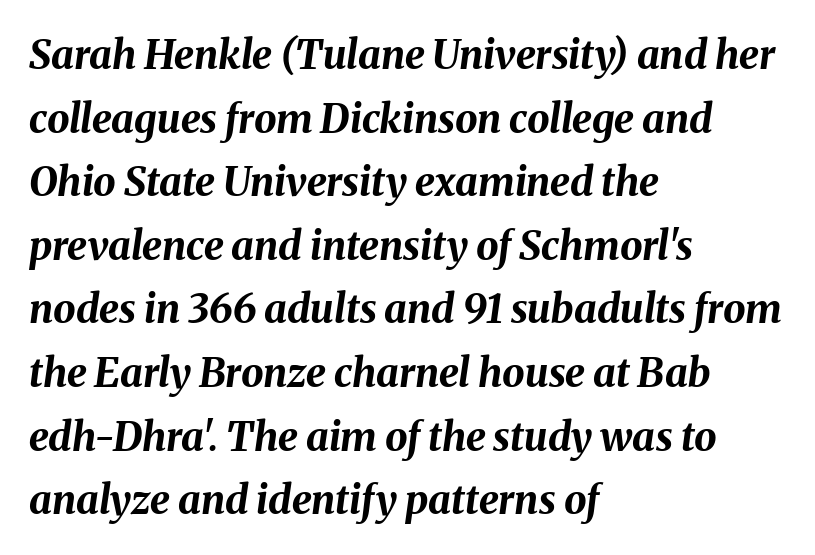
Q: Is the text bold? A: Yes.
Q: Is the text italic (slanted)? A: Yes, it leans right by about 8 degrees.
Q: Is the text underlined? A: No.
Q: How is the paragraph aligned? A: Left-aligned.
Q: Is the spacing between letters normal or unusually wide? A: Normal.
Q: Is the spacing between lines tight, normal or loose? A: Normal.
Q: Width (condensed, normal, or wide)? A: Normal.
Q: Stroke contrast? A: Medium.
Q: x-height? A: Medium.
Q: Monospaced? A: No.
